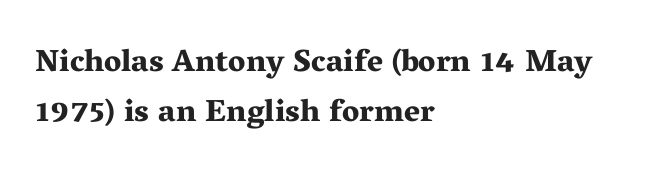
The image shows 31 px bold, wide serif type, upright; set left-aligned, normal line spacing (1.6x), normal letter spacing, not underlined; medium stroke contrast and a medium x-height.
